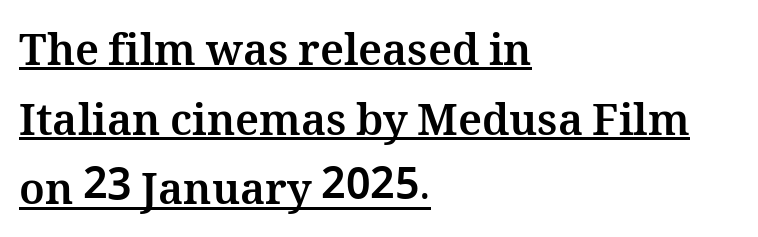
{"italic": "no", "bold": "yes", "weight": "bold", "width": "normal", "stroke_contrast": "medium", "x_height": "medium", "monospaced": "no", "underline": "yes", "align": "left", "line_spacing": "normal", "line_spacing_ratio": 1.62, "letter_spacing": "normal", "letter_spacing_em": 0.0, "glyph_px": 43}
